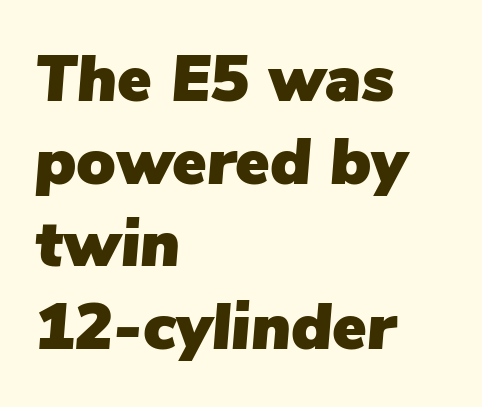
Q: Is the text italic (slanted)? A: Yes, it leans right by about 5 degrees.
Q: Is the text underlined? A: No.
Q: How is the paragraph aligned? A: Left-aligned.
Q: Is the spacing between letters normal or unusually wide? A: Normal.
Q: Is the spacing between lines tight, normal or loose? A: Normal.
Q: Width (condensed, normal, or wide)? A: Normal.
Q: Stroke contrast? A: Low.
Q: x-height? A: Medium.
Q: Monospaced? A: No.
